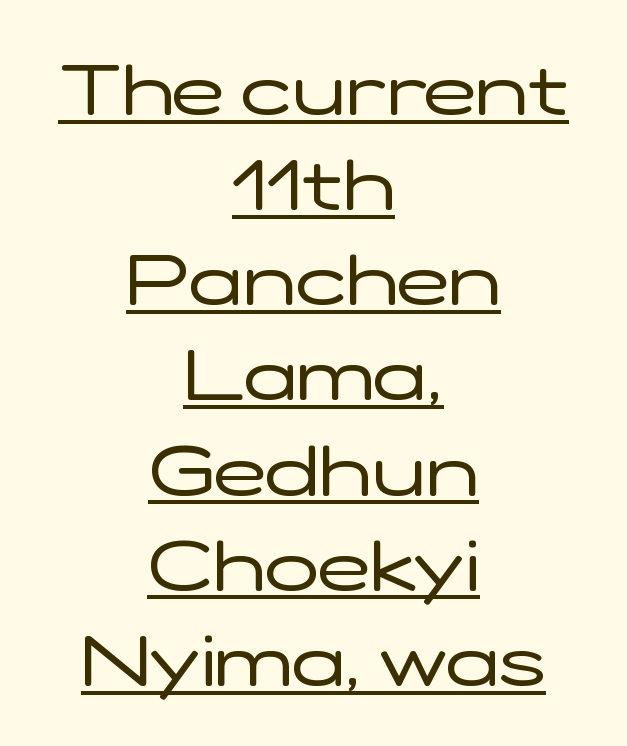
The image shows 71 px regular-weight, wide sans-serif type, upright; set centered, normal line spacing (1.34x), normal letter spacing, underlined; low stroke contrast and a medium x-height.
